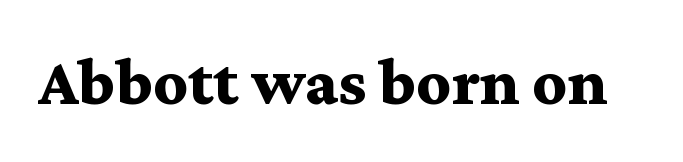
The letters stand straight up with perfectly vertical stems. What kind of face is this? One with serifs. Here the glyphs are tracked normally, forming tight word shapes. Note the varied advance widths — an 'i' is clearly narrower than an 'm'.
